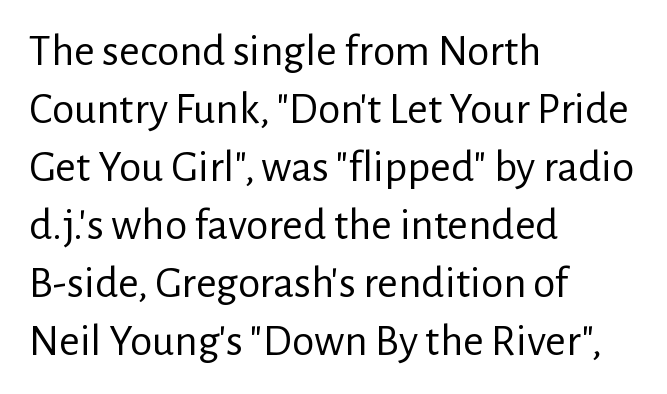
Q: Is the text bold? A: No.
Q: Is the text italic (slanted)? A: No, it is upright.
Q: Is the typeface a serif or a sans-serif typeface? A: Sans-serif.
Q: Is the text underlined? A: No.
Q: How is the paragraph aligned? A: Left-aligned.
Q: Is the spacing between letters normal or unusually wide? A: Normal.
Q: Is the spacing between lines tight, normal or loose? A: Normal.
Q: Width (condensed, normal, or wide)? A: Normal.
Q: Stroke contrast? A: Low.
Q: x-height? A: Medium.
Q: Monospaced? A: No.
